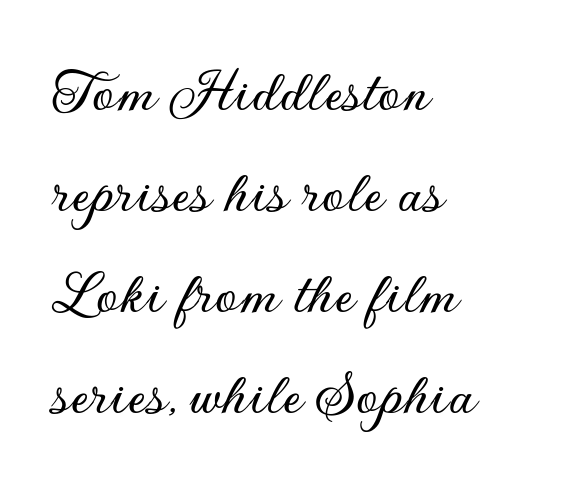
The image shows 64 px sans-serif type; set left-aligned, normal line spacing (1.58x), normal letter spacing, not underlined; low stroke contrast and a small x-height.
